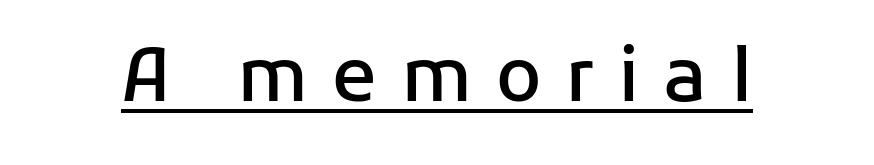
Q: Is the text bold? A: Semi-bold.
Q: Is the text italic (slanted)? A: No, it is upright.
Q: Is the typeface a serif or a sans-serif typeface? A: Sans-serif.
Q: Is the text underlined? A: Yes.
Q: Is the spacing between letters normal or unusually wide? A: Unusually wide.
Q: Width (condensed, normal, or wide)? A: Normal.
Q: Stroke contrast? A: Low.
Q: x-height? A: Medium.
Q: Monospaced? A: No.
